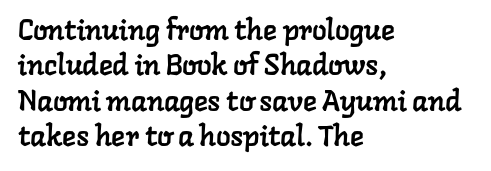
{"serif": "yes", "width": "normal", "stroke_contrast": "low", "x_height": "medium", "monospaced": "no", "underline": "no", "align": "left", "line_spacing_ratio": 1.22, "letter_spacing": "normal", "letter_spacing_em": 0.0, "glyph_px": 29}
